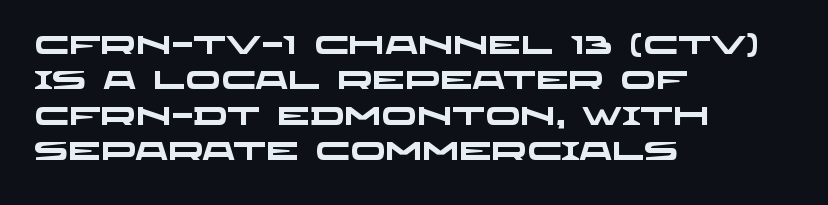
{"bold": "yes", "underline": "no", "align": "left", "line_spacing": "normal", "line_spacing_ratio": 1.36, "letter_spacing": "normal", "letter_spacing_em": 0.0, "glyph_px": 26}
